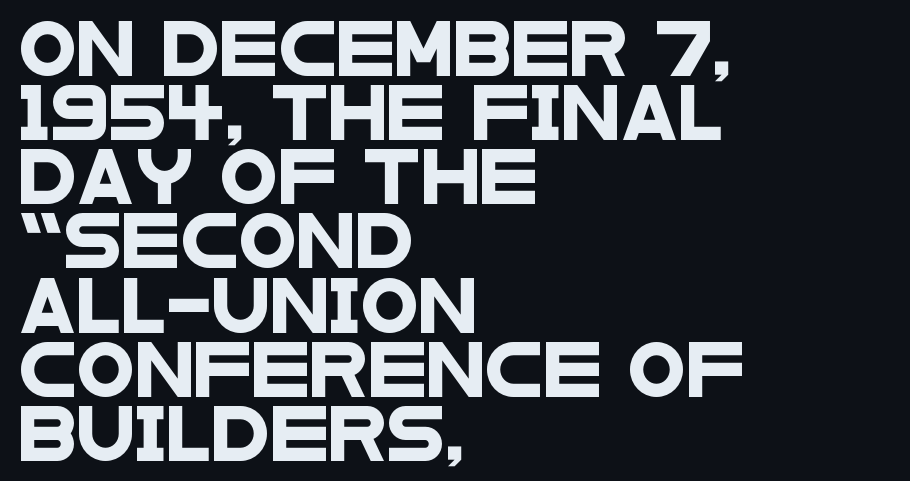
Q: Is the typeface a serif or a sans-serif typeface? A: Sans-serif.
Q: Is the text underlined? A: No.
Q: How is the paragraph aligned? A: Left-aligned.
Q: Is the spacing between letters normal or unusually wide? A: Normal.
Q: Width (condensed, normal, or wide)? A: Wide.
Q: Stroke contrast? A: Low.
Q: x-height? A: Large.
Q: Monospaced? A: No.
